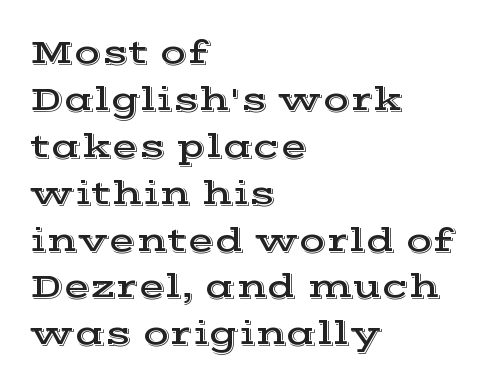
Q: Is the text italic (slanted)? A: No, it is upright.
Q: Is the typeface a serif or a sans-serif typeface? A: Serif.
Q: Is the text underlined? A: No.
Q: How is the paragraph aligned? A: Left-aligned.
Q: Is the spacing between letters normal or unusually wide? A: Normal.
Q: Is the spacing between lines tight, normal or loose? A: Normal.
Q: Width (condensed, normal, or wide)? A: Wide.
Q: x-height? A: Medium.
Q: Monospaced? A: No.
